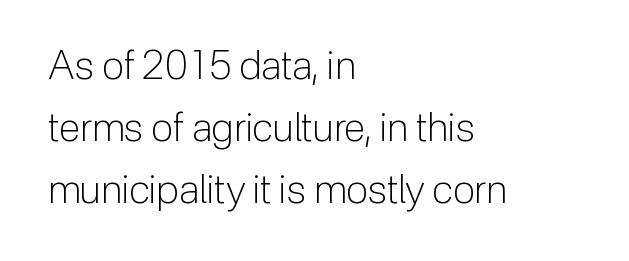
The passage shown is not underscored anywhere. These glyphs show unthickened strokes, regular width or finer. Vertical strokes here are truly vertical. Varying glyph widths throughout — classic text-font behaviour. Letterform terminals end flat and unadorned throughout the passage.
